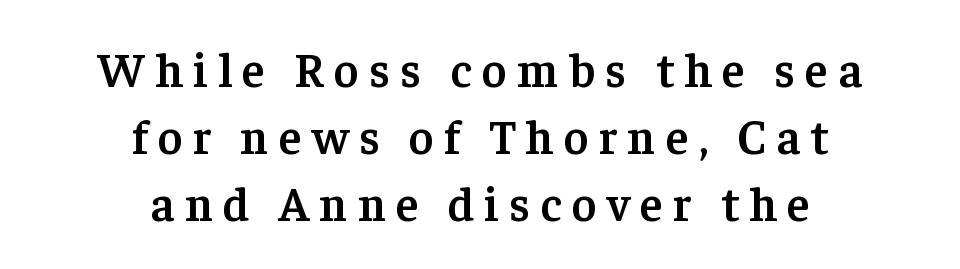
Q: Is the text bold? A: Semi-bold.
Q: Is the text italic (slanted)? A: No, it is upright.
Q: Is the typeface a serif or a sans-serif typeface? A: Serif.
Q: Is the text underlined? A: No.
Q: How is the paragraph aligned? A: Centered.
Q: Is the spacing between letters normal or unusually wide? A: Unusually wide.
Q: Is the spacing between lines tight, normal or loose? A: Normal.
Q: Width (condensed, normal, or wide)? A: Normal.
Q: Stroke contrast? A: Low.
Q: x-height? A: Medium.
Q: Monospaced? A: No.
